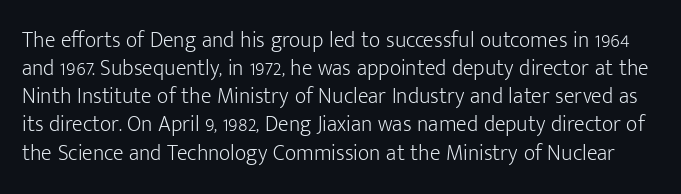
The image shows 22 px text type, upright; set normal line spacing (1.28x), normal letter spacing, not underlined.
